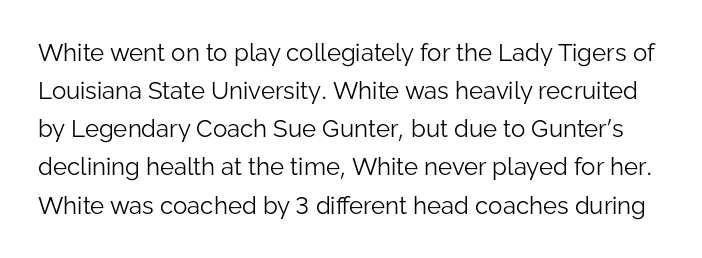
You could call the tracking neutral — neither tight nor loose. The letterforms sit at book weight or below. Leading: standard. Designer's note — italics off, roman on. Any mark beneath the type? The region is blank.
